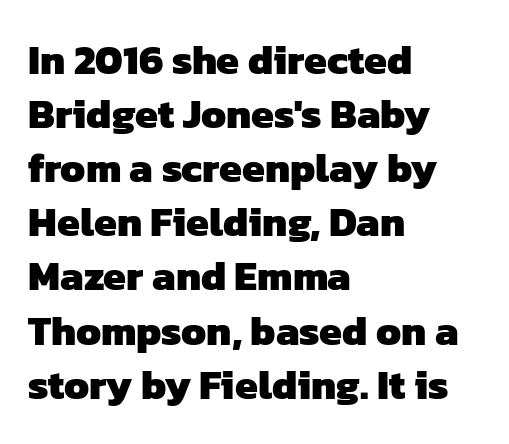
Q: Is the text bold? A: Yes.
Q: Is the typeface a serif or a sans-serif typeface? A: Sans-serif.
Q: Is the text underlined? A: No.
Q: How is the paragraph aligned? A: Left-aligned.
Q: Is the spacing between letters normal or unusually wide? A: Normal.
Q: Is the spacing between lines tight, normal or loose? A: Normal.
Q: Width (condensed, normal, or wide)? A: Normal.
Q: Stroke contrast? A: Low.
Q: x-height? A: Medium.
Q: Monospaced? A: No.
